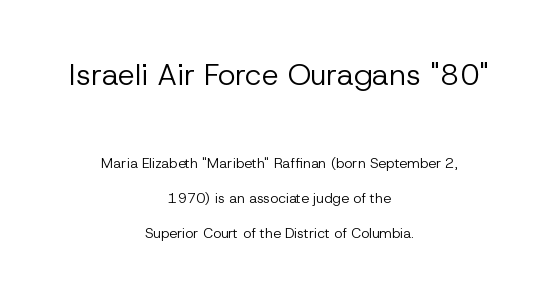
The image shows 30 px regular-weight sans-serif type, upright; set centered, loose line spacing (2.5x), normal letter spacing, not underlined; the first (top) block is 2.14x larger; low stroke contrast and a medium x-height.
